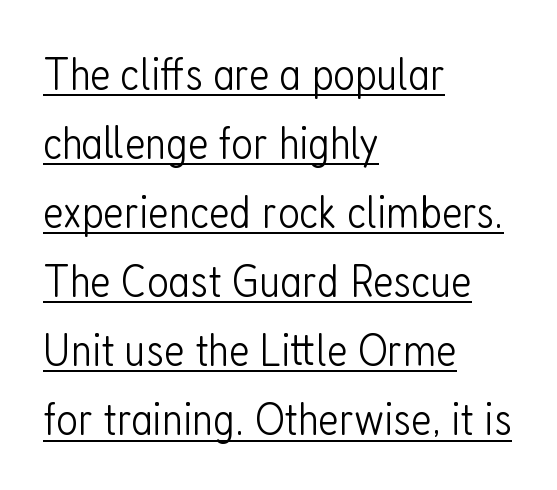
The rendering uses the underline text-decoration. Note the varied advance widths — an 'i' is clearly narrower than an 'm'. The strokes are not fattened; the text isn't bold. This rendering employs a face without finishing strokes, i.e., a sans-serif. Quick note: not italic, upright. Between one letter and the next there's only the usual sliver of space.
